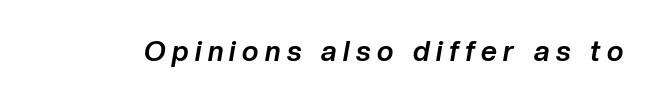
Type without underlining. Each letter keeps its own natural width here, so spacing adapts to shape. Quick note: italic. You could only call the tracking loose — the letters float apart. These words are printed bold, with thick strokes throughout.
